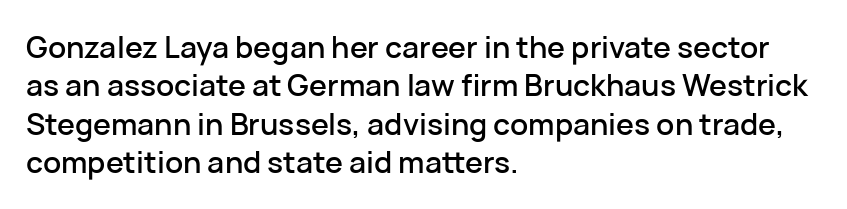
The image shows 30 px sans-serif type, upright; set left-aligned, normal line spacing (1.28x), normal letter spacing, not underlined; low stroke contrast and a medium x-height.
